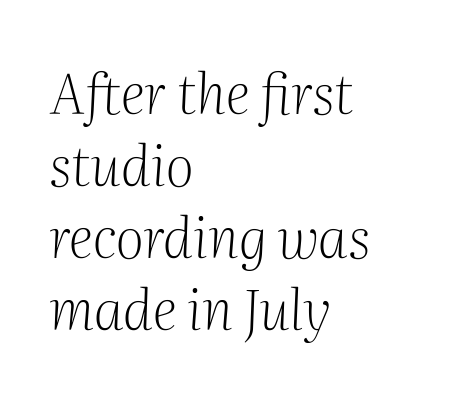
Q: Is the text bold? A: No.
Q: Is the text italic (slanted)? A: Yes, it leans right by about 2 degrees.
Q: Is the typeface a serif or a sans-serif typeface? A: Serif.
Q: Is the text underlined? A: No.
Q: How is the paragraph aligned? A: Left-aligned.
Q: Is the spacing between letters normal or unusually wide? A: Normal.
Q: Is the spacing between lines tight, normal or loose? A: Normal.
Q: Width (condensed, normal, or wide)? A: Normal.
Q: Stroke contrast? A: Medium.
Q: x-height? A: Medium.
Q: Monospaced? A: No.
